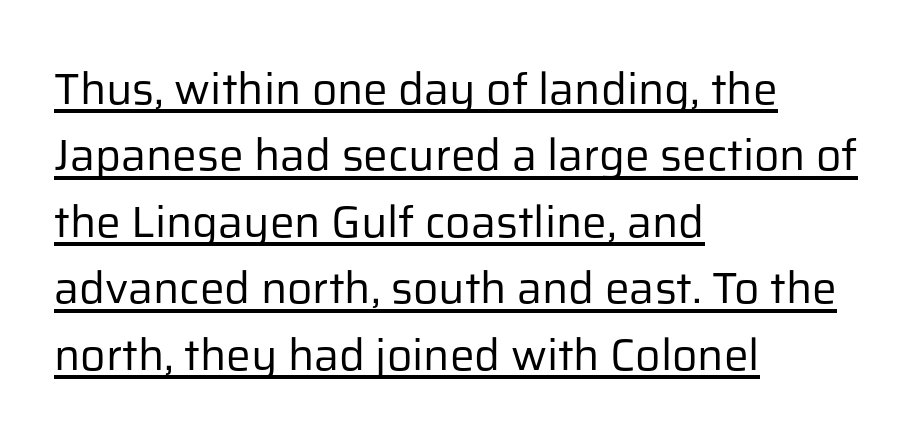
The image shows 44 px regular-weight sans-serif type, upright; set left-aligned, normal line spacing (1.51x), normal letter spacing, underlined; low stroke contrast and a medium x-height.
